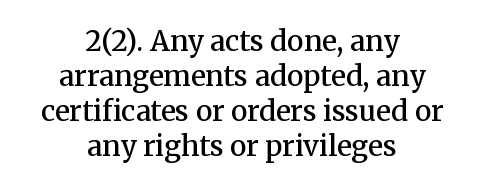
Style check: upright. Note the varied advance widths — an 'i' is clearly narrower than an 'm'. A somewhat darkened texture: the type is semibold rather than bold. Type style note: has serifs.
